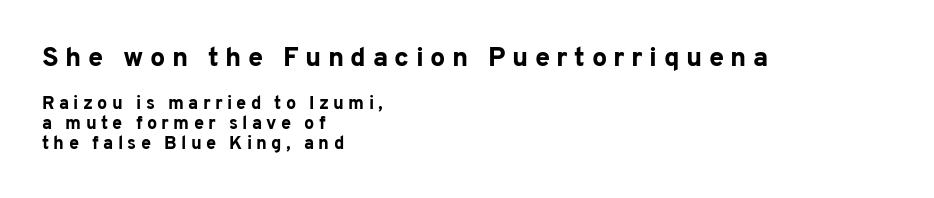
The space directly below the letters is spotless. This rendering uses left alignment, leaving the right contour irregular. No italicization has been applied; the sample stays upright. One glance says dense: line gaps are narrower than usual.
